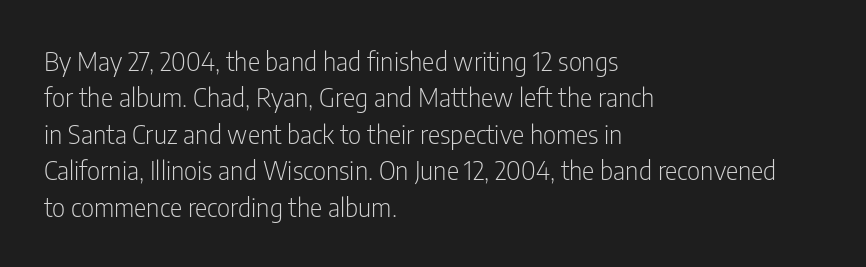
Short and long lines alike share a common starting point at left. The typeface has the unassuming heft of standard copy or less. Is the letter spacing exaggerated? No — it looks like the ordinary default. Has an underline been added? It has not. Posture: vertical.
